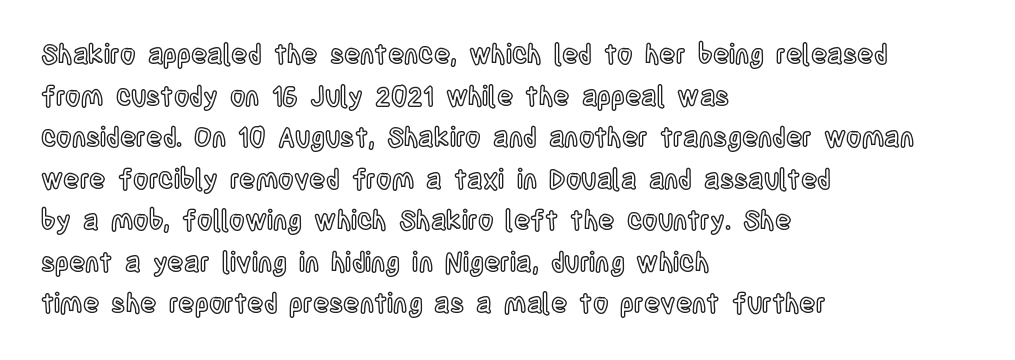
Q: Is the text italic (slanted)? A: No, it is upright.
Q: Is the text underlined? A: No.
Q: How is the paragraph aligned? A: Left-aligned.
Q: Is the spacing between letters normal or unusually wide? A: Normal.
Q: Is the spacing between lines tight, normal or loose? A: Normal.
